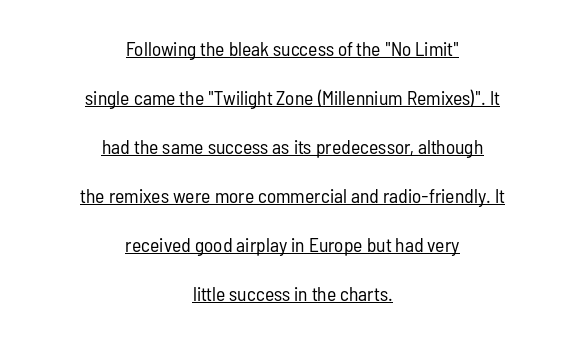
The image shows 20 px text type, upright; set centered, loose line spacing (2.45x), normal letter spacing, underlined.
